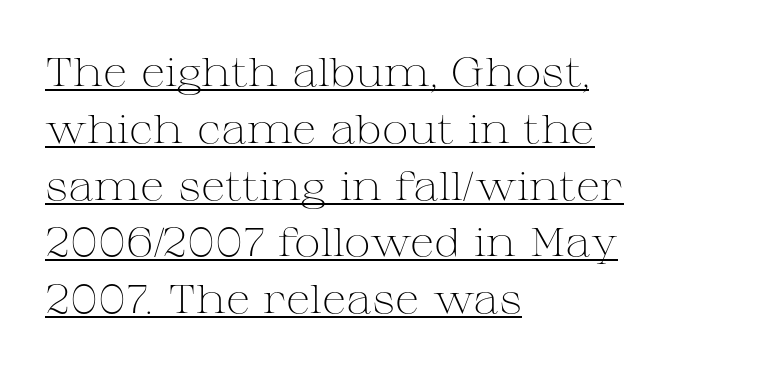
Heaviness? Minimal to ordinary, like unemphasized prose. If you drew a ruler down the left edge, every line would touch it. There is no visible air inserted between adjacent glyphs. A typesetter would call this leading conventional body-copy spacing.
